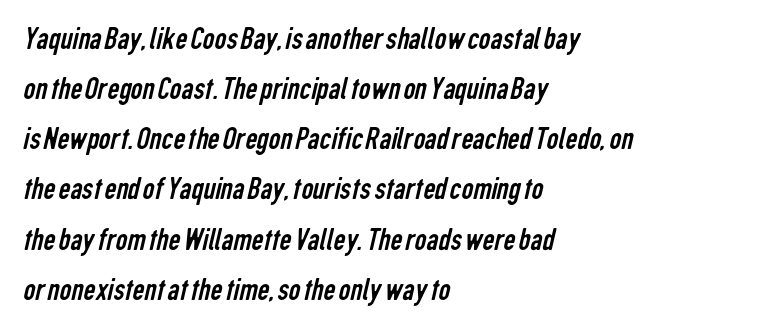
Q: Is the text bold? A: No.
Q: Is the typeface a serif or a sans-serif typeface? A: Sans-serif.
Q: Is the text underlined? A: No.
Q: How is the paragraph aligned? A: Left-aligned.
Q: Is the spacing between letters normal or unusually wide? A: Normal.
Q: Is the spacing between lines tight, normal or loose? A: Normal.
Q: Width (condensed, normal, or wide)? A: Condensed.
Q: Stroke contrast? A: Low.
Q: x-height? A: Medium.
Q: Monospaced? A: No.
